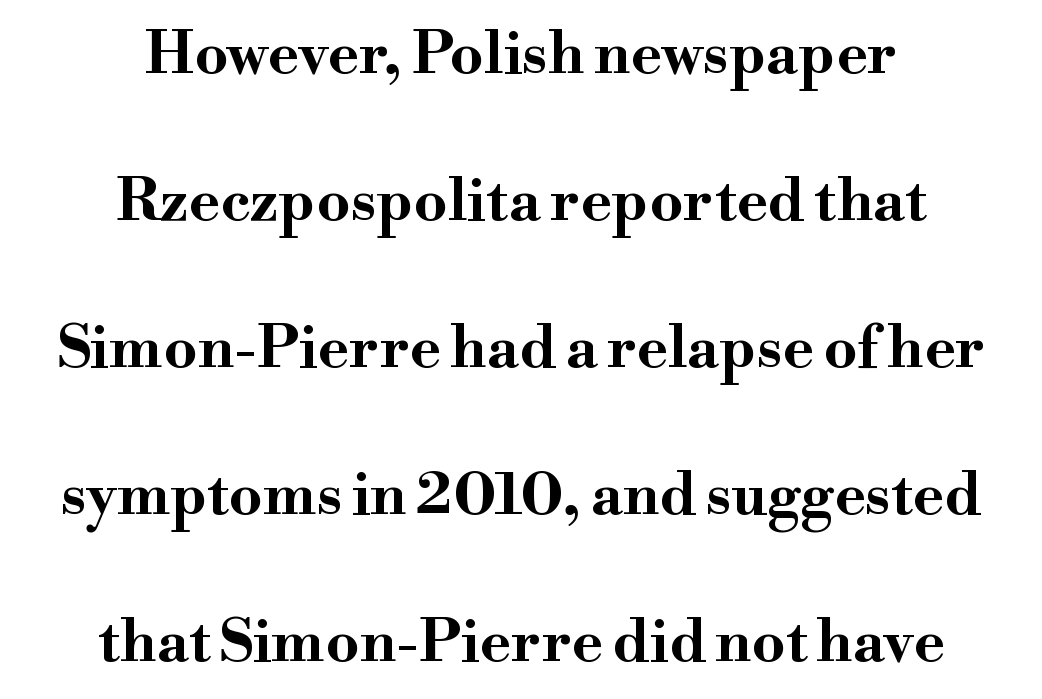
The image shows 59 px bold, wide serif type, upright; set centered, loose line spacing (2.49x), normal letter spacing, not underlined; high stroke contrast and a small x-height.
